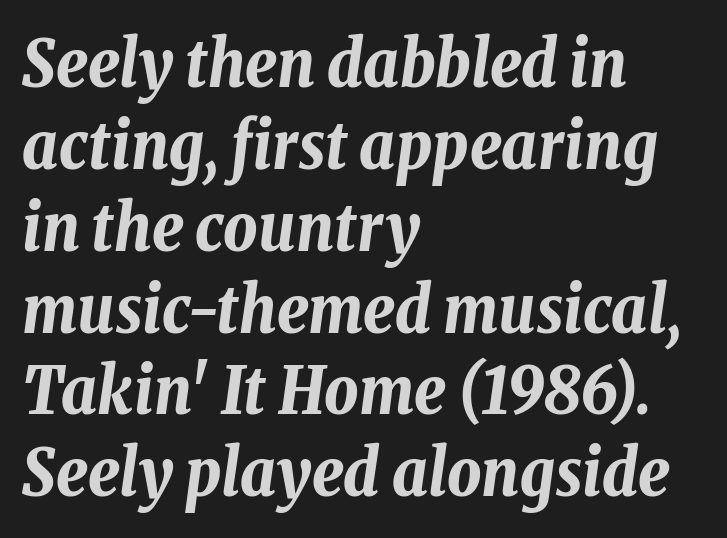
Q: Is the text bold? A: Yes.
Q: Is the text italic (slanted)? A: Yes, it leans right by about 8 degrees.
Q: Is the text underlined? A: No.
Q: How is the paragraph aligned? A: Left-aligned.
Q: Is the spacing between letters normal or unusually wide? A: Normal.
Q: Width (condensed, normal, or wide)? A: Condensed.
Q: Stroke contrast? A: Low.
Q: x-height? A: Medium.
Q: Monospaced? A: No.
